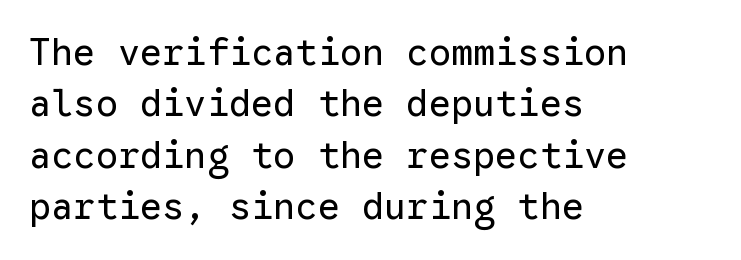
Tall strokes in this sample are plumb rather than angled. Stems here are at most as thick as an everyday book face. Letterform terminals end flat and unadorned throughout the passage. In terms of leading, this rendering sits right in the middle.
